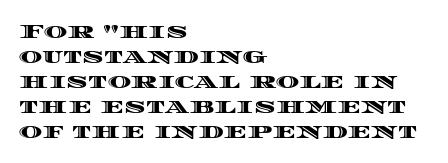
The space between consecutive lines is moderate. The area under the type is left untouched. The letters sit at their default tracking, neither squeezed nor spread. If you drew a line through each stem, it would be perfectly vertical. This rendering uses left alignment, leaving the right contour irregular.
